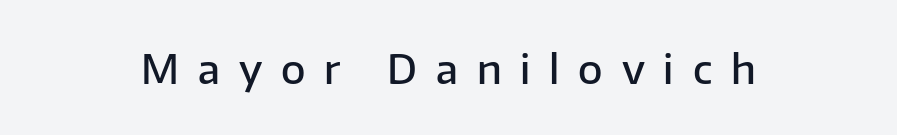
Q: Is the text bold? A: Semi-bold.
Q: Is the text italic (slanted)? A: No, it is upright.
Q: Is the typeface a serif or a sans-serif typeface? A: Sans-serif.
Q: Is the text underlined? A: No.
Q: Is the spacing between letters normal or unusually wide? A: Unusually wide.
Q: Width (condensed, normal, or wide)? A: Normal.
Q: Stroke contrast? A: Low.
Q: x-height? A: Medium.
Q: Monospaced? A: No.
